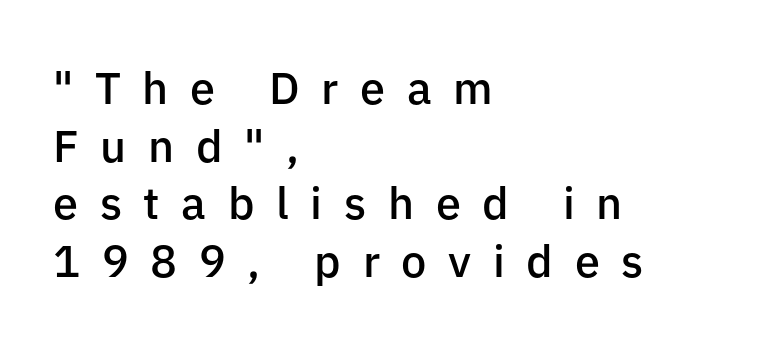
{"serif": "no", "italic": "no", "bold": "semi", "weight": "semibold", "width": "normal", "stroke_contrast": "low", "x_height": "medium", "monospaced": "no", "underline": "no", "align": "left", "line_spacing": "normal", "line_spacing_ratio": 1.28, "letter_spacing": "wide", "letter_spacing_em": 0.48, "glyph_px": 45}
